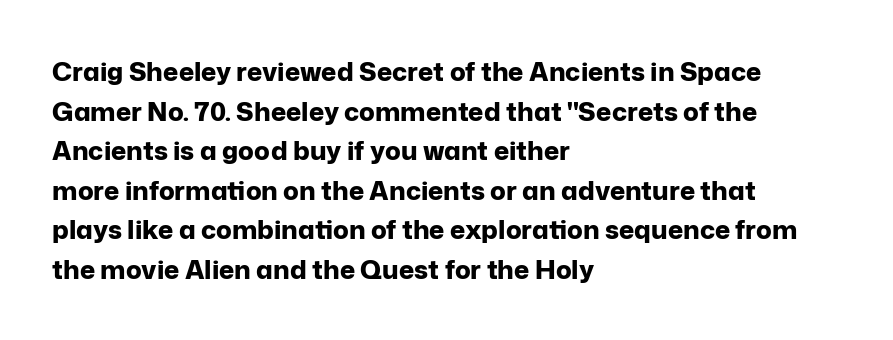
{"italic": "no", "bold": "yes", "underline": "no", "align": "left", "line_spacing": "normal", "line_spacing_ratio": 1.52, "letter_spacing": "normal", "letter_spacing_em": 0.0, "glyph_px": 26}
